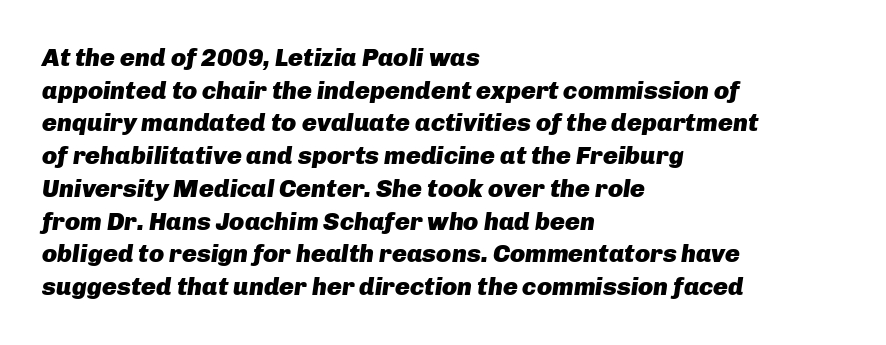
As a designer I'd log this as weight 700, bold. Descender tails drop into unmarked territory. When letters slant like this, we call the style italic. In terms of leading, this rendering sits right in the middle.
